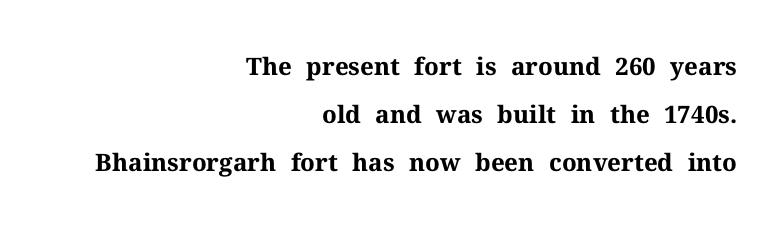
{"italic": "no", "bold": "yes", "underline": "no", "align": "right", "line_spacing": "loose", "line_spacing_ratio": 2.01, "letter_spacing": "normal", "letter_spacing_em": 0.0, "glyph_px": 24}
